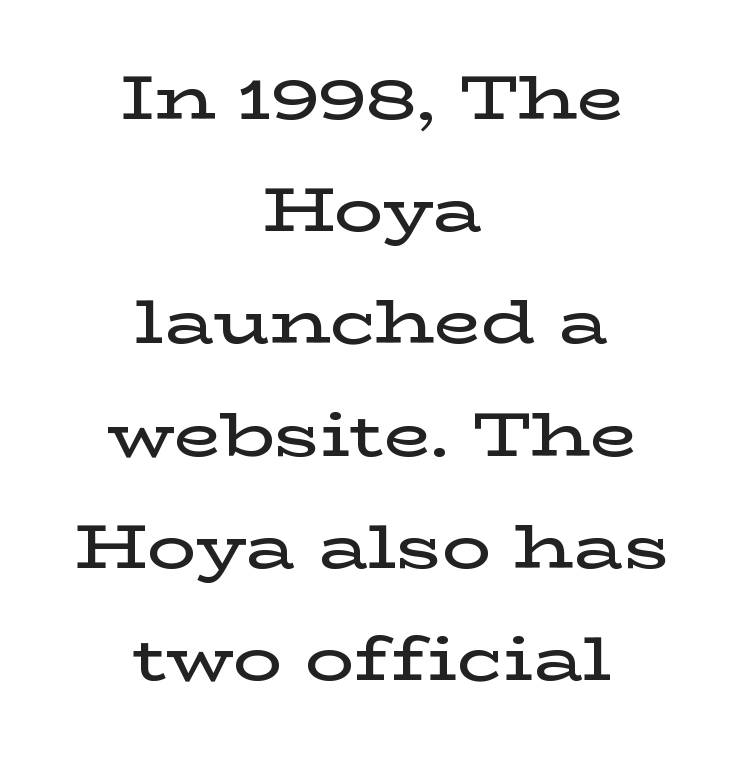
Each letter's strokes conclude with small projecting serifs. Varying glyph widths throughout — classic text-font behaviour. Semibold letterforms, between regular and bold. Characters remain perfectly vertical along every line. Underlining? Definitely not there. There is no visible air inserted between adjacent glyphs.
